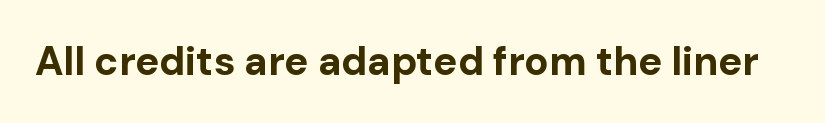
{"serif": "no", "italic": "no", "bold": "yes", "weight": "bold", "width": "normal", "stroke_contrast": "low", "x_height": "medium", "monospaced": "no", "underline": "no", "letter_spacing": "normal", "letter_spacing_em": 0.0, "glyph_px": 40}
